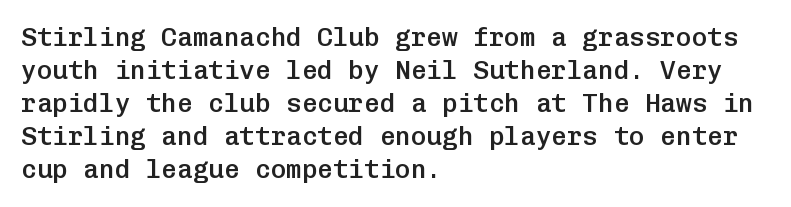
The image shows 26 px text type, upright; set left-aligned, normal line spacing (1.27x), normal letter spacing, not underlined.
